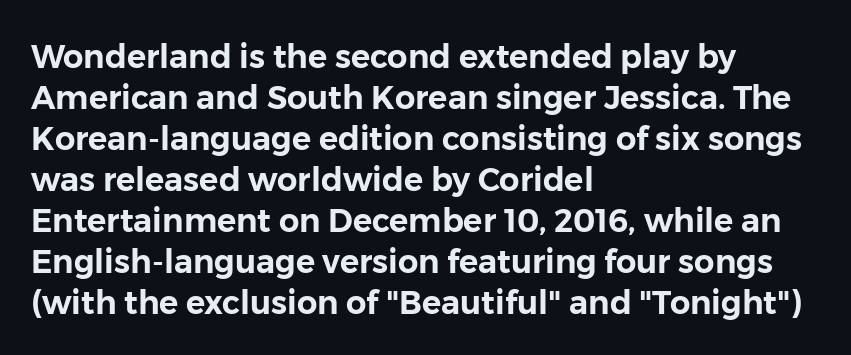
The image shows 32 px sans-serif type, upright; set left-aligned, normal line spacing (1.28x), normal letter spacing, not underlined; low stroke contrast and a medium x-height.
